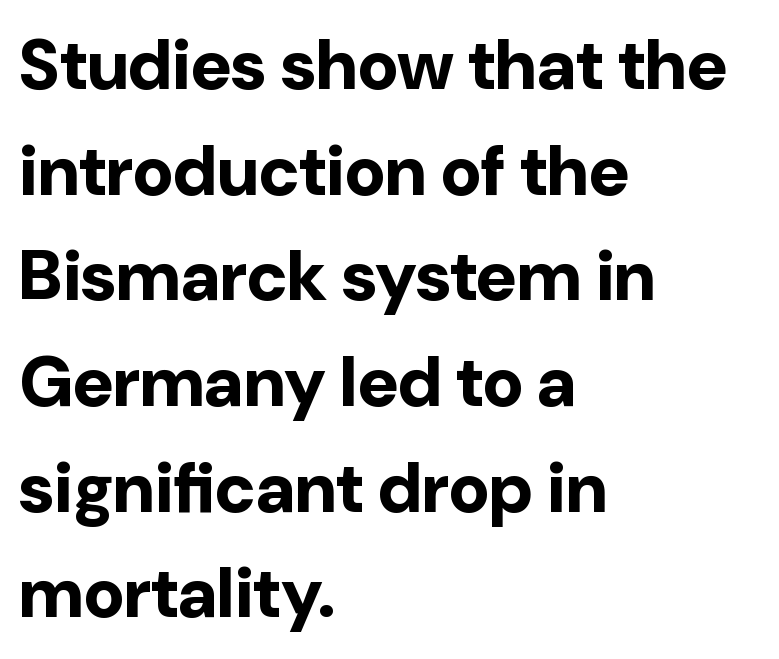
Q: Is the text bold? A: Yes.
Q: Is the text italic (slanted)? A: No, it is upright.
Q: Is the typeface a serif or a sans-serif typeface? A: Sans-serif.
Q: Is the text underlined? A: No.
Q: How is the paragraph aligned? A: Left-aligned.
Q: Is the spacing between letters normal or unusually wide? A: Normal.
Q: Is the spacing between lines tight, normal or loose? A: Normal.
Q: Width (condensed, normal, or wide)? A: Normal.
Q: Stroke contrast? A: Low.
Q: x-height? A: Medium.
Q: Monospaced? A: No.
